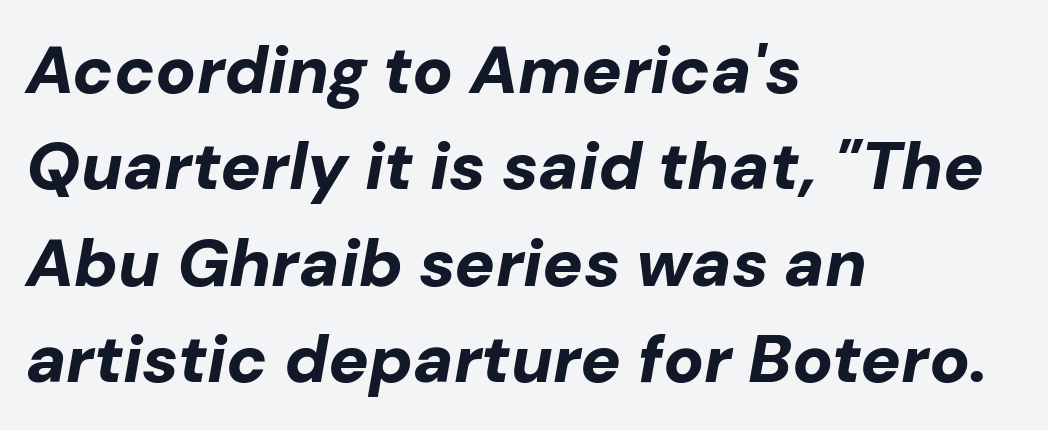
The image shows 67 px bold type, italic (leaning right); set left-aligned, normal line spacing (1.44x), normal letter spacing, not underlined; low stroke contrast and a medium x-height.
